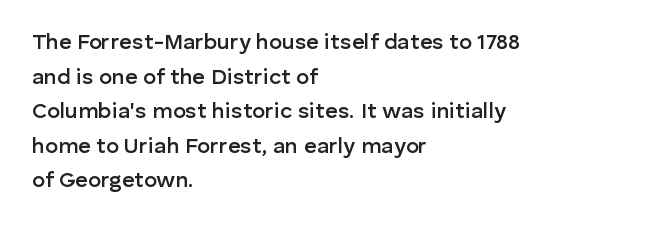
{"italic": "no", "bold": "semi", "underline": "no", "align": "left", "line_spacing": "normal", "line_spacing_ratio": 1.57, "letter_spacing": "normal", "letter_spacing_em": 0.0, "glyph_px": 22}
